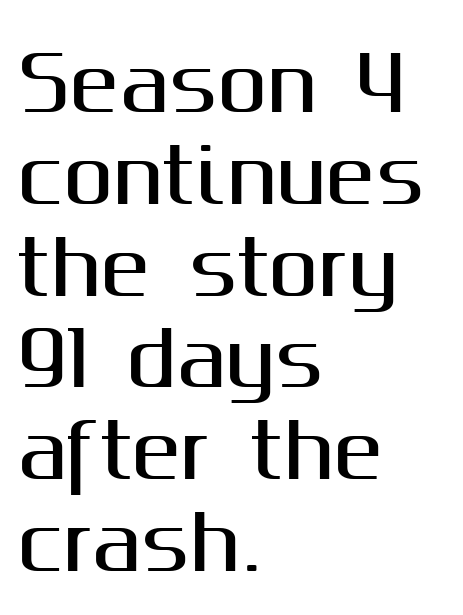
Any mark beneath the type? The region is blank. Compared with a centered layout, this one pins lines to the left instead. Each word holds together tightly as a unit, with standard inter-letter gaps. Varying glyph widths throughout — classic text-font behaviour. The font family rendered here belongs to the sans-serif group. Characters remain perfectly vertical along every line.
